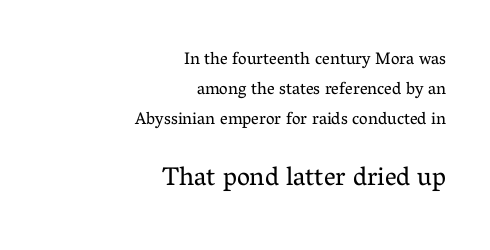
Q: Is the text bold? A: No.
Q: Is the text italic (slanted)? A: No, it is upright.
Q: Is the text underlined? A: No.
Q: How is the paragraph aligned? A: Right-aligned.
Q: Is the spacing between letters normal or unusually wide? A: Normal.
Q: Which block of text is set in a larger size, the first (top) or the second (bottom)? A: The second (bottom) one.
